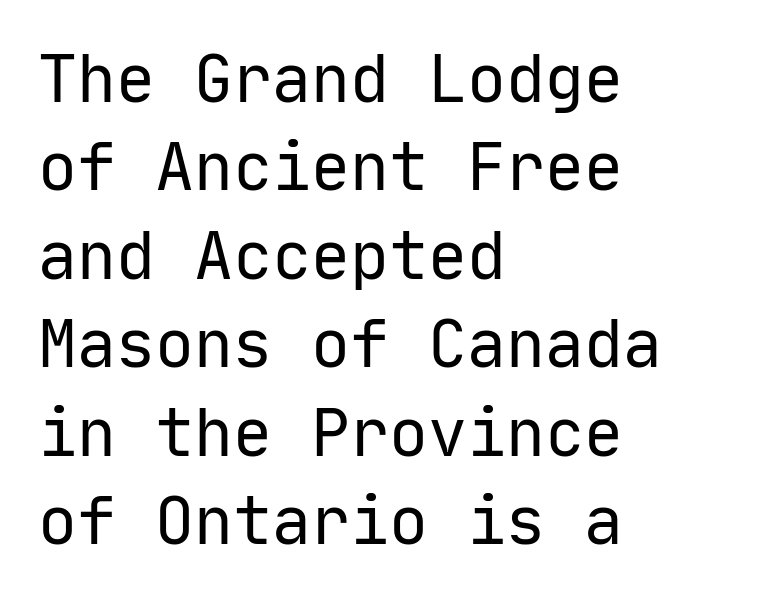
The image shows 65 px regular-weight sans-serif type, upright, monospaced; set left-aligned, normal line spacing (1.36x), normal letter spacing, not underlined; low stroke contrast and a medium x-height.
